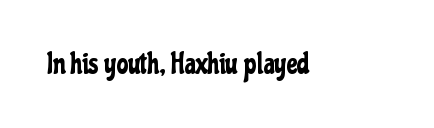
A typesetter would mark this as roman, not italic. The type is set solid horizontally, with unmodified tracking. Plain, unruled lines of type. The passage shown is typeset with a sans-serif family.
